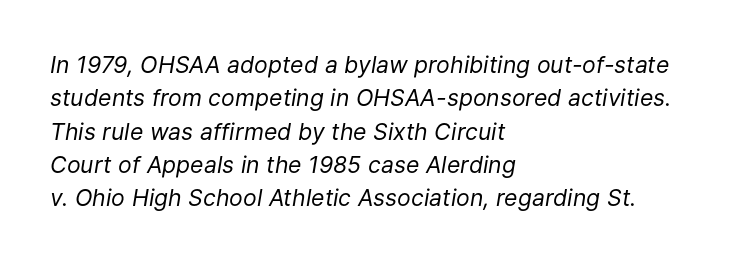
Nothing unusual about the tracking: characters are spaced as the font intends. Think standard paragraph weight, or any step lighter than that. Visually the block forms a straight wall on the left and a jagged coastline on the right. The space directly below the letters is spotless. The line-height multiplier appears to be the usual default. Italic: yes, the glyphs are oblique.
